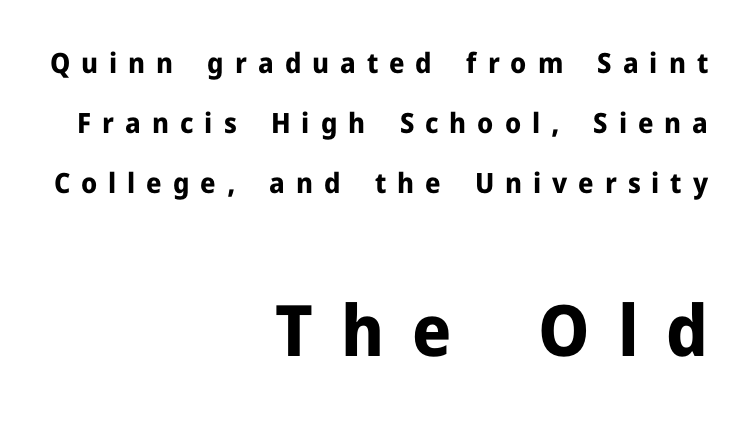
Q: Is the text bold? A: Yes.
Q: Is the text italic (slanted)? A: No, it is upright.
Q: Is the typeface a serif or a sans-serif typeface? A: Sans-serif.
Q: Is the text underlined? A: No.
Q: How is the paragraph aligned? A: Right-aligned.
Q: Is the spacing between letters normal or unusually wide? A: Unusually wide.
Q: Is the spacing between lines tight, normal or loose? A: Loose.
Q: Which block of text is set in a larger size, the first (top) or the second (bottom)? A: The second (bottom) one.
Q: Width (condensed, normal, or wide)? A: Normal.
Q: Stroke contrast? A: Low.
Q: x-height? A: Medium.
Q: Monospaced? A: No.
